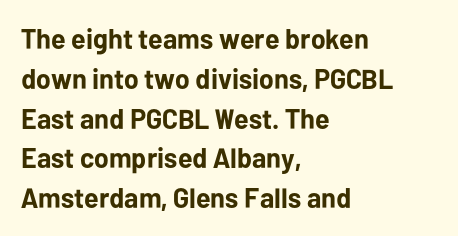
Q: Is the text bold? A: Yes.
Q: Is the text italic (slanted)? A: No, it is upright.
Q: Is the typeface a serif or a sans-serif typeface? A: Sans-serif.
Q: Is the text underlined? A: No.
Q: How is the paragraph aligned? A: Left-aligned.
Q: Is the spacing between letters normal or unusually wide? A: Normal.
Q: Is the spacing between lines tight, normal or loose? A: Normal.
Q: Width (condensed, normal, or wide)? A: Normal.
Q: Stroke contrast? A: Low.
Q: x-height? A: Medium.
Q: Monospaced? A: No.
